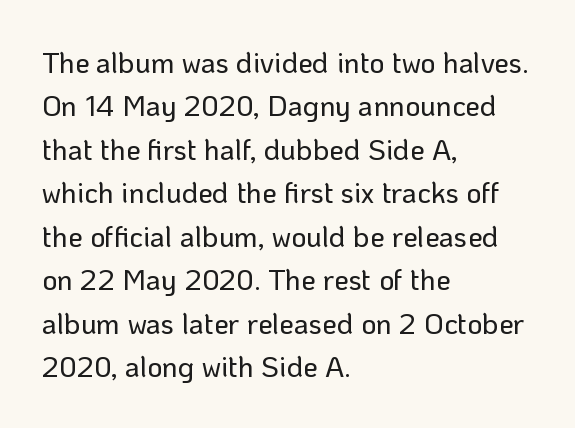
The image shows 29 px sans-serif type, upright; set left-aligned, normal line spacing (1.5x), normal letter spacing, not underlined; low stroke contrast and a medium x-height.
